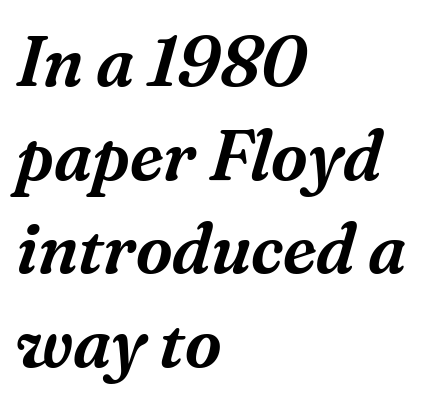
{"serif": "yes", "italic": "yes", "lean": "right", "slant_degrees": 16, "width": "normal", "stroke_contrast": "medium", "x_height": "medium", "monospaced": "no", "underline": "no", "align": "left", "line_spacing": "normal", "line_spacing_ratio": 1.32, "letter_spacing": "normal", "letter_spacing_em": 0.0, "glyph_px": 71}
